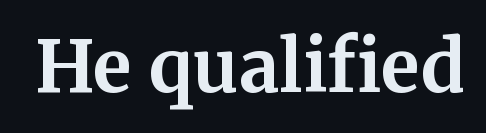
Q: Is the text bold? A: Yes.
Q: Is the text italic (slanted)? A: No, it is upright.
Q: Is the typeface a serif or a sans-serif typeface? A: Serif.
Q: Is the text underlined? A: No.
Q: Is the spacing between letters normal or unusually wide? A: Normal.
Q: Width (condensed, normal, or wide)? A: Normal.
Q: Stroke contrast? A: Medium.
Q: x-height? A: Medium.
Q: Monospaced? A: No.
